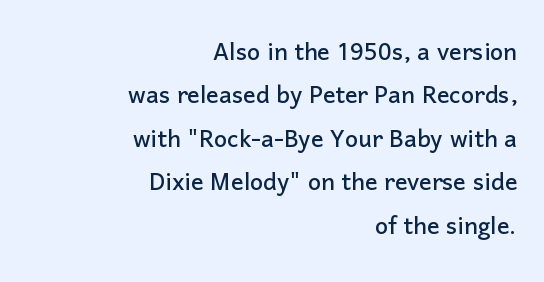
{"serif": "no", "italic": "no", "width": "normal", "stroke_contrast": "low", "x_height": "medium", "monospaced": "no", "underline": "no", "align": "right", "line_spacing": "normal", "line_spacing_ratio": 1.4, "letter_spacing": "normal", "letter_spacing_em": 0.0, "glyph_px": 31}
